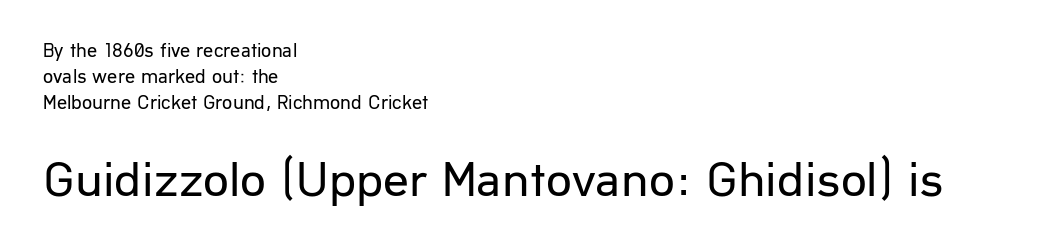
Q: Is the text bold? A: No.
Q: Is the text italic (slanted)? A: No, it is upright.
Q: Is the typeface a serif or a sans-serif typeface? A: Sans-serif.
Q: Is the text underlined? A: No.
Q: How is the paragraph aligned? A: Left-aligned.
Q: Is the spacing between letters normal or unusually wide? A: Normal.
Q: Is the spacing between lines tight, normal or loose? A: Normal.
Q: Which block of text is set in a larger size, the first (top) or the second (bottom)? A: The second (bottom) one.
Q: Width (condensed, normal, or wide)? A: Normal.
Q: Stroke contrast? A: Low.
Q: x-height? A: Medium.
Q: Monospaced? A: No.
